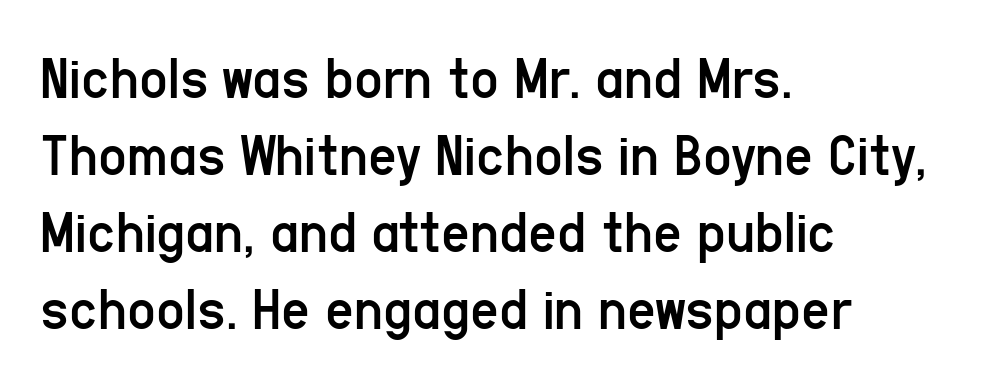
Q: Is the text bold? A: No.
Q: Is the text italic (slanted)? A: No, it is upright.
Q: Is the typeface a serif or a sans-serif typeface? A: Sans-serif.
Q: Is the text underlined? A: No.
Q: How is the paragraph aligned? A: Left-aligned.
Q: Is the spacing between letters normal or unusually wide? A: Normal.
Q: Width (condensed, normal, or wide)? A: Condensed.
Q: Stroke contrast? A: Low.
Q: x-height? A: Medium.
Q: Monospaced? A: No.
